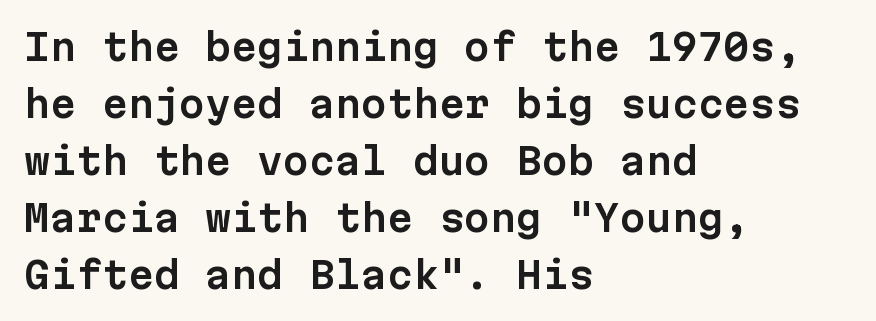
{"serif": "no", "italic": "no", "width": "normal", "stroke_contrast": "low", "x_height": "medium", "monospaced": "yes", "underline": "no", "align": "left", "line_spacing": "normal", "line_spacing_ratio": 1.54, "letter_spacing": "normal", "letter_spacing_em": 0.0, "glyph_px": 37}
